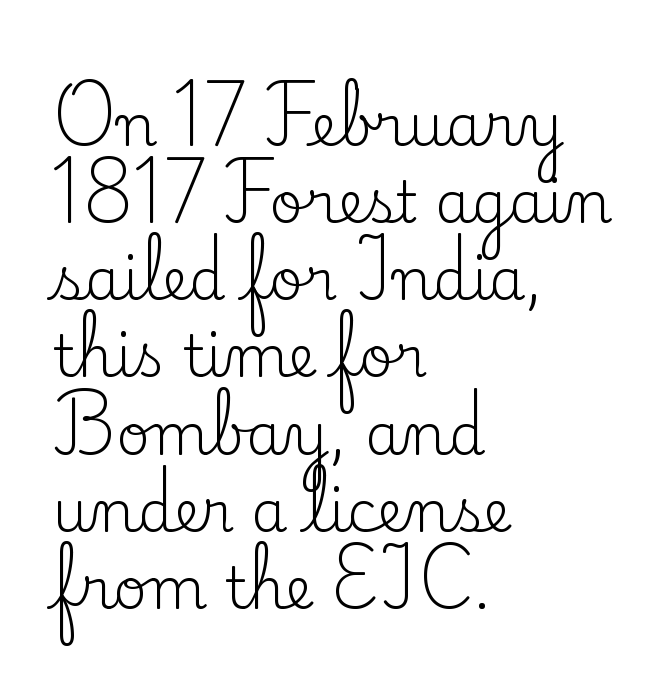
Q: Is the text bold? A: No.
Q: Is the text italic (slanted)? A: No, it is upright.
Q: Is the text underlined? A: No.
Q: How is the paragraph aligned? A: Left-aligned.
Q: Is the spacing between letters normal or unusually wide? A: Normal.
Q: Is the spacing between lines tight, normal or loose? A: Normal.
Q: Width (condensed, normal, or wide)? A: Normal.
Q: Stroke contrast? A: Low.
Q: x-height? A: Small.
Q: Monospaced? A: No.
